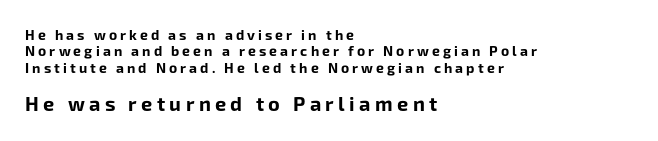
Q: Is the text bold? A: Yes.
Q: Is the text italic (slanted)? A: No, it is upright.
Q: Is the text underlined? A: No.
Q: How is the paragraph aligned? A: Left-aligned.
Q: Is the spacing between letters normal or unusually wide? A: Unusually wide.
Q: Which block of text is set in a larger size, the first (top) or the second (bottom)? A: The second (bottom) one.
